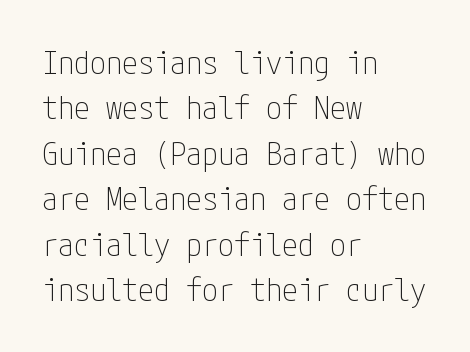
Q: Is the text bold? A: No.
Q: Is the text italic (slanted)? A: No, it is upright.
Q: Is the typeface a serif or a sans-serif typeface? A: Sans-serif.
Q: Is the text underlined? A: No.
Q: How is the paragraph aligned? A: Left-aligned.
Q: Is the spacing between letters normal or unusually wide? A: Normal.
Q: Is the spacing between lines tight, normal or loose? A: Normal.
Q: Width (condensed, normal, or wide)? A: Condensed.
Q: Stroke contrast? A: Low.
Q: x-height? A: Medium.
